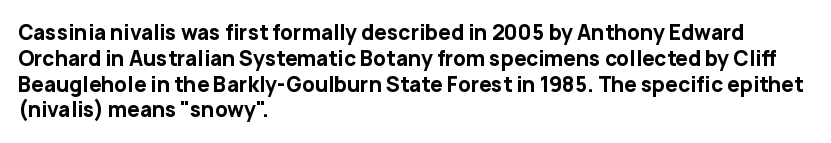
{"italic": "no", "bold": "yes", "underline": "no", "align": "left", "line_spacing": "normal", "line_spacing_ratio": 1.29, "letter_spacing": "normal", "letter_spacing_em": 0.0, "glyph_px": 20}
